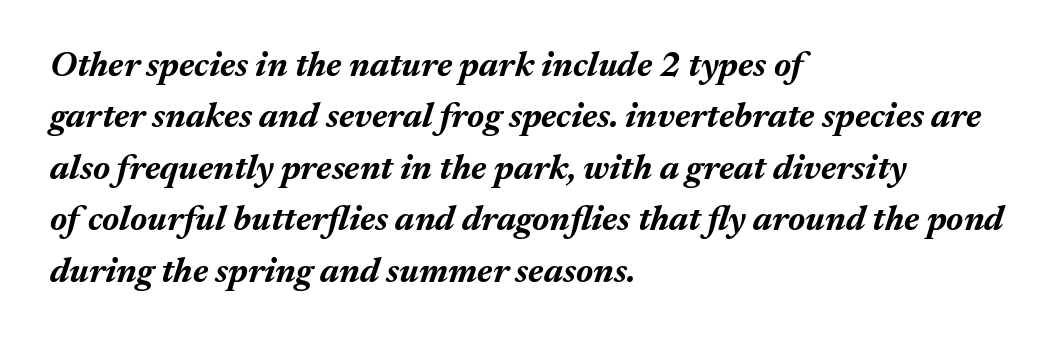
Q: Is the text bold? A: Yes.
Q: Is the text italic (slanted)? A: Yes, it leans right by about 17 degrees.
Q: Is the text underlined? A: No.
Q: How is the paragraph aligned? A: Left-aligned.
Q: Is the spacing between letters normal or unusually wide? A: Normal.
Q: Is the spacing between lines tight, normal or loose? A: Normal.
Q: Width (condensed, normal, or wide)? A: Normal.
Q: Stroke contrast? A: Medium.
Q: x-height? A: Medium.
Q: Monospaced? A: No.
